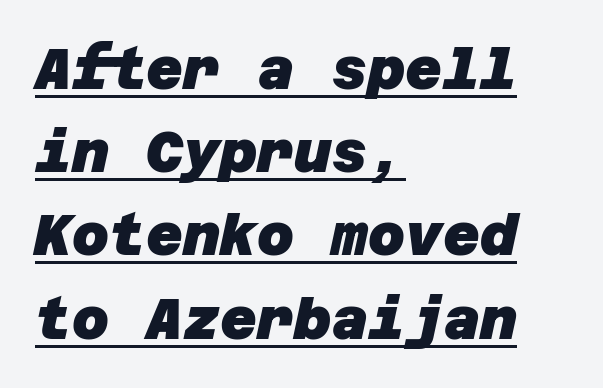
The image shows 57 px heavy sans-serif type; set left-aligned, normal line spacing (1.46x), normal letter spacing, underlined; low stroke contrast and a large x-height.
